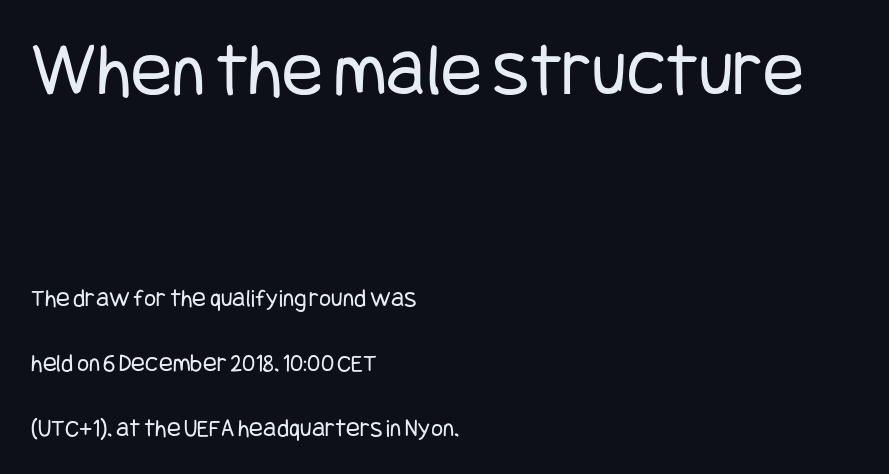
{"serif": "no", "italic": "no", "bold": "no", "weight": "regular", "width": "condensed", "stroke_contrast": "low", "x_height": "large", "underline": "no", "align": "left", "line_spacing": "loose", "line_spacing_ratio": 2.5, "letter_spacing": "normal", "letter_spacing_em": 0.0, "larger_block": "first", "size_ratio": 2.96, "glyph_px": 77}
